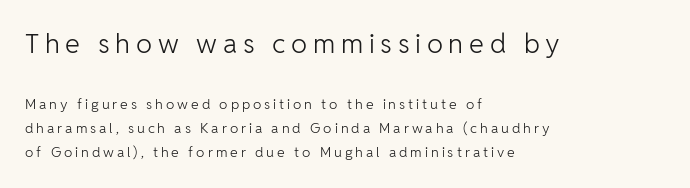
{"italic": "no", "bold": "no", "underline": "no", "align": "left", "line_spacing_ratio": 1.74, "letter_spacing": "wide", "letter_spacing_em": 0.21, "larger_block": "first", "size_ratio": 1.93, "glyph_px": 27}
